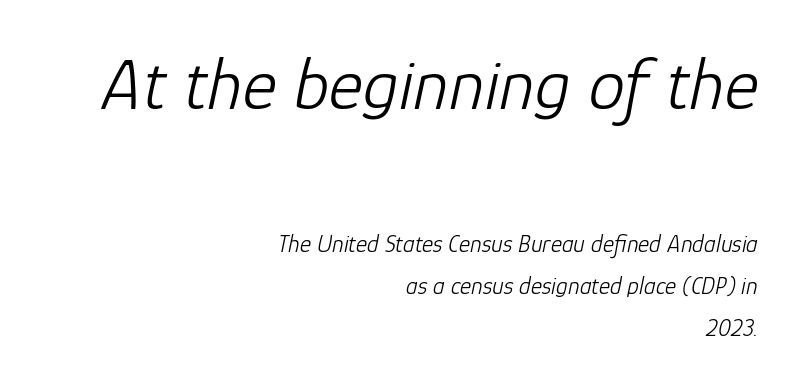
{"italic": "yes", "lean": "right", "slant_degrees": 12, "bold": "no", "weight": "light", "width": "normal", "stroke_contrast": "low", "x_height": "medium", "monospaced": "no", "underline": "no", "align": "right", "line_spacing_ratio": 1.76, "letter_spacing": "normal", "letter_spacing_em": 0.0, "larger_block": "first", "size_ratio": 3.04, "glyph_px": 73}
